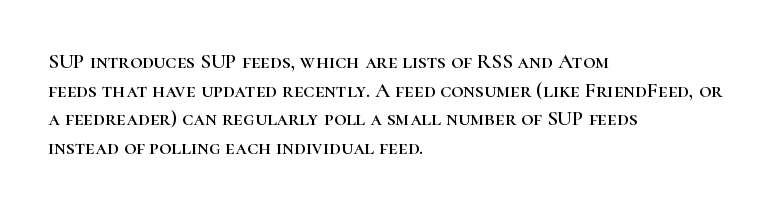
The image shows 21 px text type, upright; set left-aligned, normal line spacing (1.36x), normal letter spacing, not underlined.
